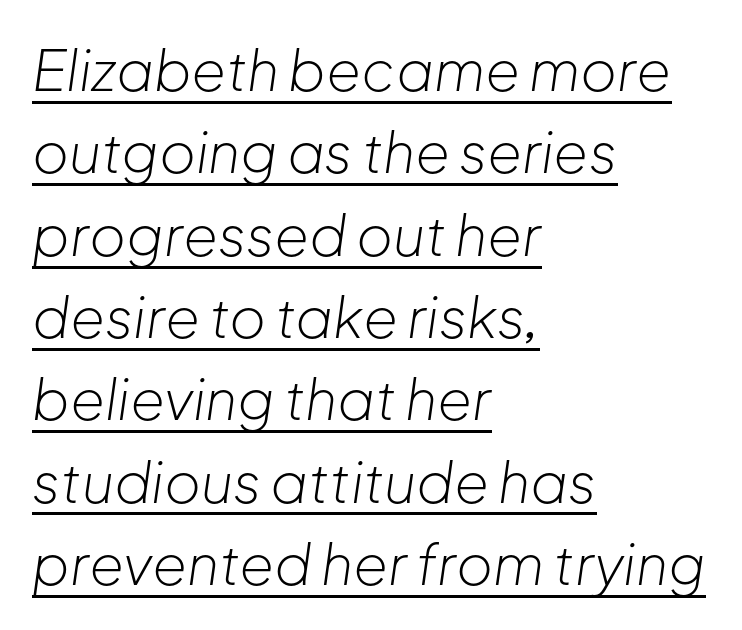
Q: Is the text bold? A: No.
Q: Is the text italic (slanted)? A: Yes, it leans right by about 8 degrees.
Q: Is the text underlined? A: Yes.
Q: How is the paragraph aligned? A: Left-aligned.
Q: Is the spacing between letters normal or unusually wide? A: Normal.
Q: Is the spacing between lines tight, normal or loose? A: Normal.
Q: Width (condensed, normal, or wide)? A: Normal.
Q: Stroke contrast? A: Low.
Q: x-height? A: Medium.
Q: Monospaced? A: No.
